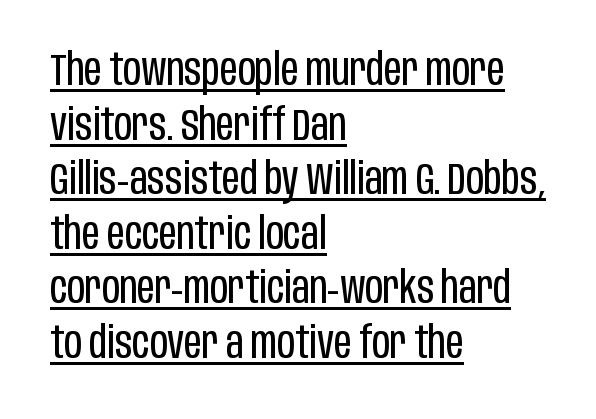
Q: Is the text bold? A: No.
Q: Is the text italic (slanted)? A: No, it is upright.
Q: Is the typeface a serif or a sans-serif typeface? A: Sans-serif.
Q: Is the text underlined? A: Yes.
Q: How is the paragraph aligned? A: Left-aligned.
Q: Is the spacing between letters normal or unusually wide? A: Normal.
Q: Width (condensed, normal, or wide)? A: Condensed.
Q: Stroke contrast? A: Low.
Q: x-height? A: Large.
Q: Monospaced? A: No.
